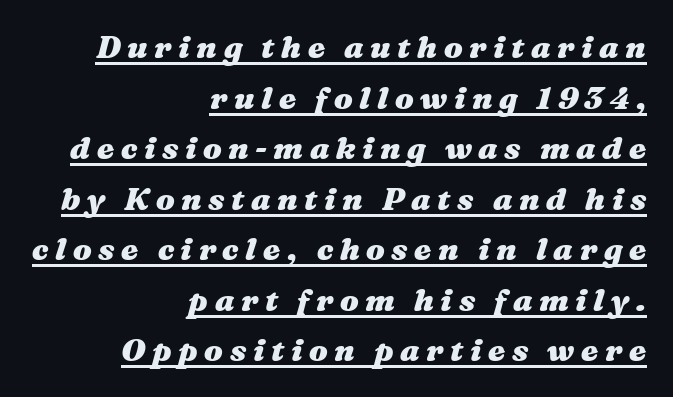
Q: Is the text bold? A: Yes.
Q: Is the text italic (slanted)? A: Yes, it leans right by about 16 degrees.
Q: Is the text underlined? A: Yes.
Q: How is the paragraph aligned? A: Right-aligned.
Q: Is the spacing between letters normal or unusually wide? A: Unusually wide.
Q: Is the spacing between lines tight, normal or loose? A: Normal.
Q: Width (condensed, normal, or wide)? A: Wide.
Q: Stroke contrast? A: Medium.
Q: x-height? A: Medium.
Q: Monospaced? A: No.
